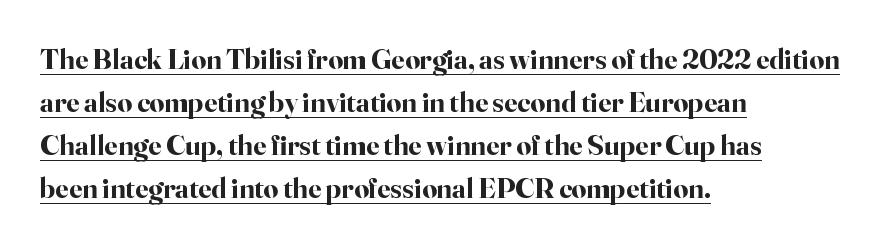
{"serif": "yes", "italic": "no", "bold": "yes", "weight": "bold", "width": "normal", "stroke_contrast": "high", "x_height": "small", "monospaced": "no", "underline": "yes", "align": "left", "line_spacing": "normal", "line_spacing_ratio": 1.48, "letter_spacing": "normal", "letter_spacing_em": 0.0, "glyph_px": 29}
